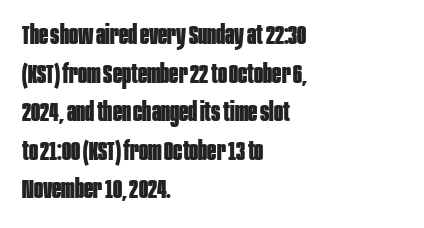
The image shows 27 px bold type, upright; set left-aligned, normal line spacing (1.43x), normal letter spacing, not underlined.
